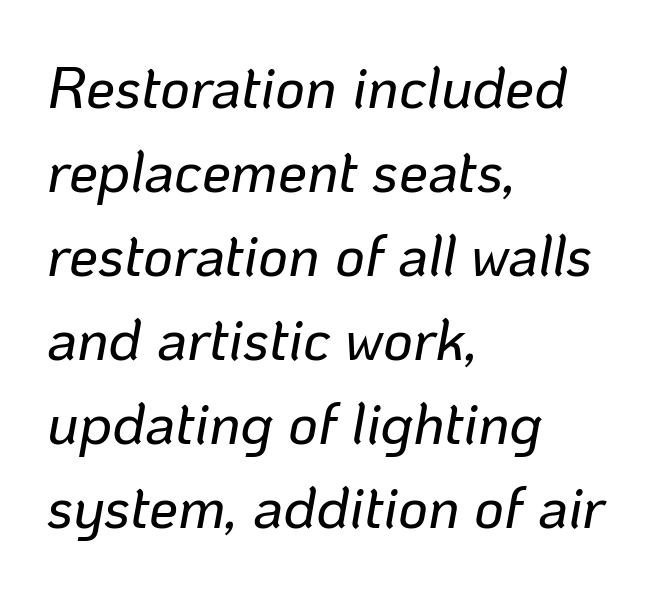
Q: Is the text italic (slanted)? A: Yes, it leans right by about 10 degrees.
Q: Is the text underlined? A: No.
Q: How is the paragraph aligned? A: Left-aligned.
Q: Is the spacing between letters normal or unusually wide? A: Normal.
Q: Is the spacing between lines tight, normal or loose? A: Normal.
Q: Width (condensed, normal, or wide)? A: Normal.
Q: Stroke contrast? A: Low.
Q: x-height? A: Medium.
Q: Monospaced? A: No.
